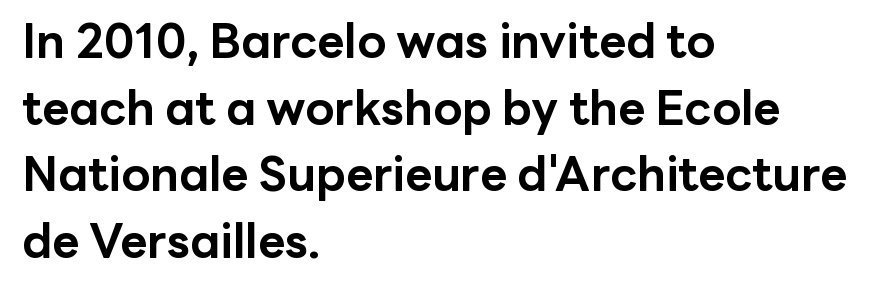
Default kerning and tracking; the words read as compact shapes. Reading down the column, the eye jumps a familiar distance to each next line. Posture: vertical. The rendering anchors every line to the left-hand side. Its strokes are broad and dark, the hallmark of bold type.
